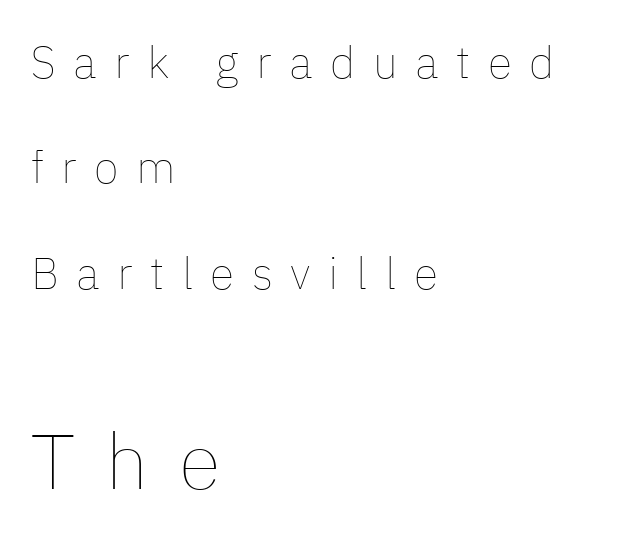
{"italic": "no", "bold": "no", "weight": "thin", "width": "normal", "stroke_contrast": "low", "x_height": "medium", "monospaced": "no", "underline": "no", "align": "left", "line_spacing": "loose", "line_spacing_ratio": 2.34, "letter_spacing": "wide", "letter_spacing_em": 0.39, "larger_block": "second", "size_ratio": 1.73, "glyph_px": 78}
